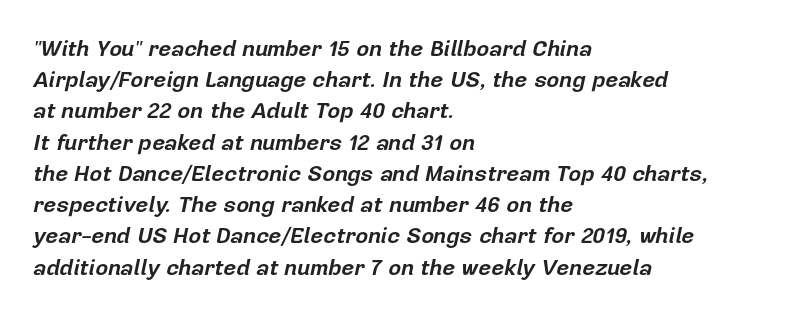
Q: Is the text bold? A: Yes.
Q: Is the text italic (slanted)? A: Yes, it leans right by about 12 degrees.
Q: Is the text underlined? A: No.
Q: How is the paragraph aligned? A: Left-aligned.
Q: Is the spacing between letters normal or unusually wide? A: Normal.
Q: Is the spacing between lines tight, normal or loose? A: Normal.
